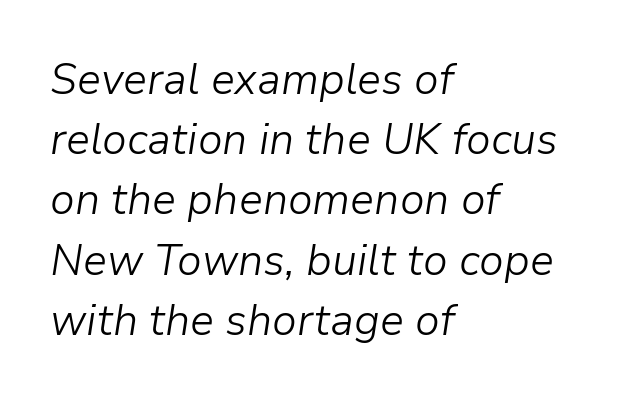
Q: Is the text bold? A: No.
Q: Is the text italic (slanted)? A: Yes, it leans right by about 9 degrees.
Q: Is the text underlined? A: No.
Q: How is the paragraph aligned? A: Left-aligned.
Q: Is the spacing between letters normal or unusually wide? A: Normal.
Q: Is the spacing between lines tight, normal or loose? A: Normal.
Q: Width (condensed, normal, or wide)? A: Normal.
Q: Stroke contrast? A: Low.
Q: x-height? A: Medium.
Q: Monospaced? A: No.
